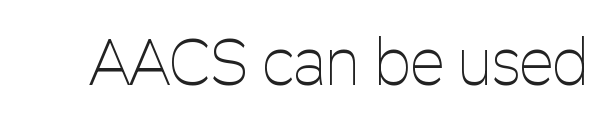
Designer's note — italics off, roman on. The face used here is proportionally spaced, like ordinary book or web type. A quiet, ordinary-to-light weight characterises the typeface. The font family rendered here belongs to the sans-serif group.
